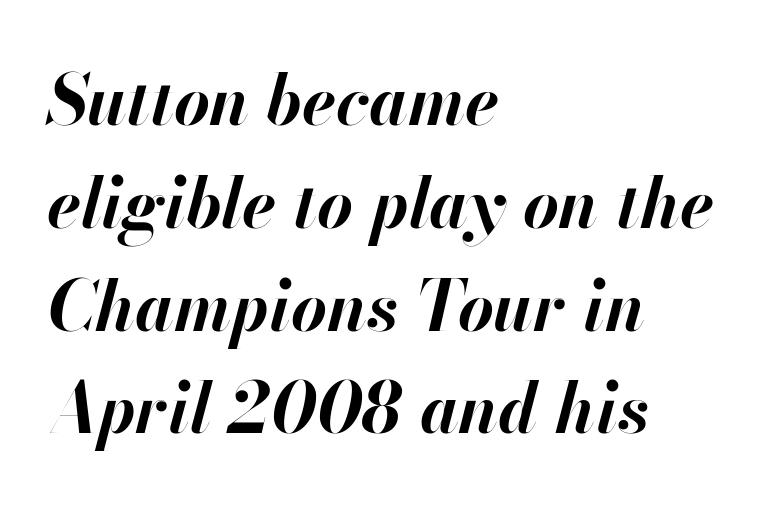
{"italic": "yes", "lean": "right", "slant_degrees": 13, "bold": "yes", "weight": "bold", "width": "normal", "stroke_contrast": "high", "x_height": "small", "monospaced": "no", "underline": "no", "align": "left", "line_spacing": "normal", "line_spacing_ratio": 1.49, "letter_spacing": "normal", "letter_spacing_em": 0.0, "glyph_px": 69}
